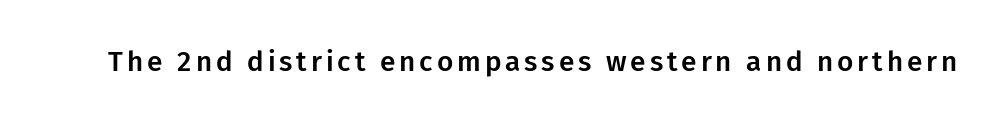
Q: Is the text italic (slanted)? A: No, it is upright.
Q: Is the typeface a serif or a sans-serif typeface? A: Sans-serif.
Q: Is the text underlined? A: No.
Q: Width (condensed, normal, or wide)? A: Normal.
Q: Stroke contrast? A: Low.
Q: x-height? A: Medium.
Q: Monospaced? A: No.
